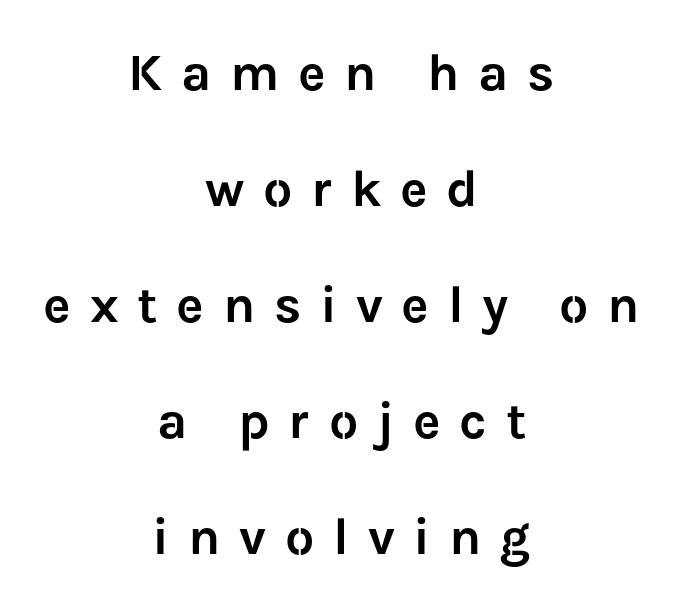
The image shows 52 px sans-serif type, upright; set centered, loose line spacing (2.23x), unusually wide letter spacing (+0.36 em), not underlined; low stroke contrast and a medium x-height.
